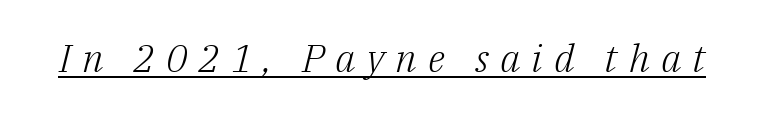
Looking at the ascenders, they clearly lean. A continuous stroke trails under the words, as in a hyperlink. The strokes are not fattened; the text isn't bold. Character widths vary here, with narrow letters taking less room than wide ones. Tracking here is generous; glyphs stand well apart from one another.
